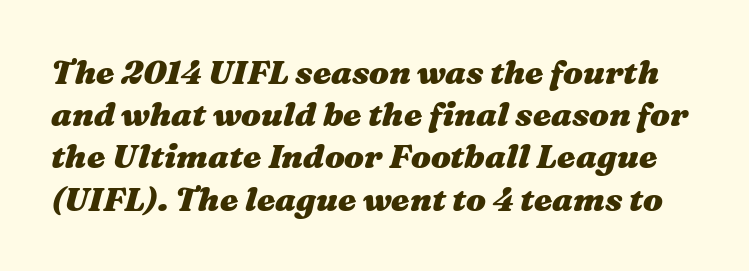
{"italic": "yes", "lean": "right", "slant_degrees": 16, "bold": "yes", "weight": "heavy", "width": "wide", "stroke_contrast": "medium", "x_height": "medium", "monospaced": "no", "underline": "no", "line_spacing": "normal", "line_spacing_ratio": 1.28, "letter_spacing": "normal", "letter_spacing_em": 0.0, "glyph_px": 33}
